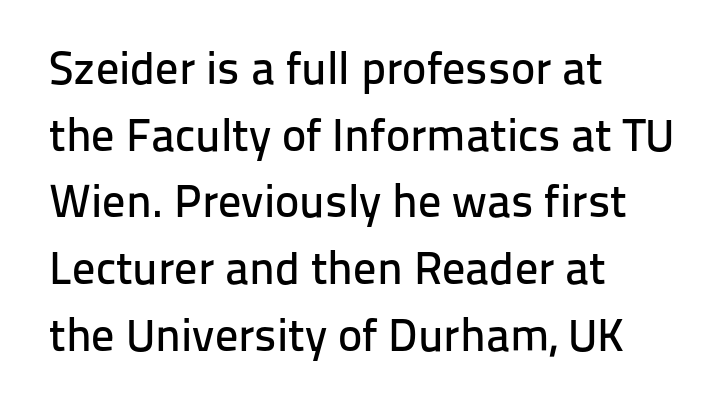
Do the letters lean? They stand straight. The rendering anchors every line to the left-hand side. Letterform terminals end flat and unadorned throughout the passage. Only glyphs here, with clear space below each row. The leading is moderate, giving the passage an even texture. The letters advance in unequal steps, a hallmark of proportional type.
